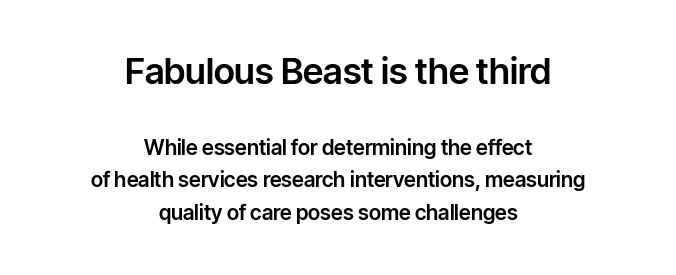
The image shows 36 px sans-serif type, upright; set centered, normal line spacing (1.55x), normal letter spacing, not underlined; the first (top) block is 1.71x larger; low stroke contrast and a medium x-height.
